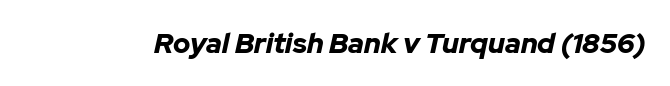
The image shows 28 px bold type, italic (leaning right); set normal letter spacing, not underlined; low stroke contrast and a medium x-height.
